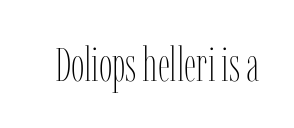
The image shows 48 px thin, condensed type, upright; set normal letter spacing, not underlined; low stroke contrast and a medium x-height.
